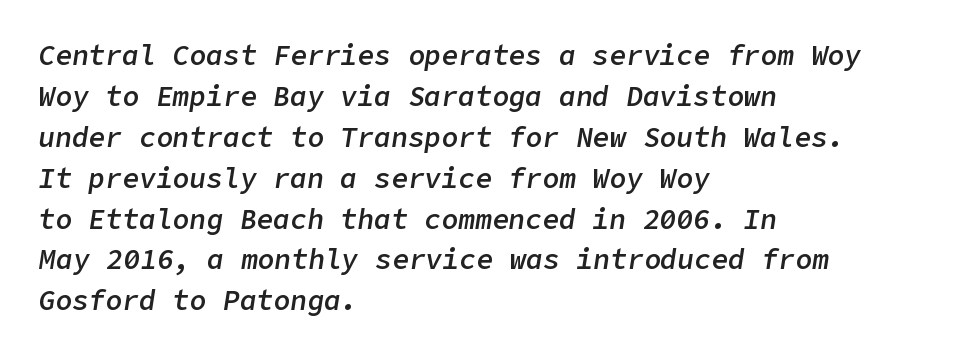
The image shows 28 px semibold type, italic (leaning right); set left-aligned, normal line spacing (1.46x), normal letter spacing, not underlined; low stroke contrast and a medium x-height.
